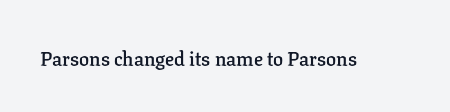
{"italic": "no", "bold": "semi", "underline": "no", "letter_spacing": "normal", "letter_spacing_em": 0.0, "glyph_px": 20}
